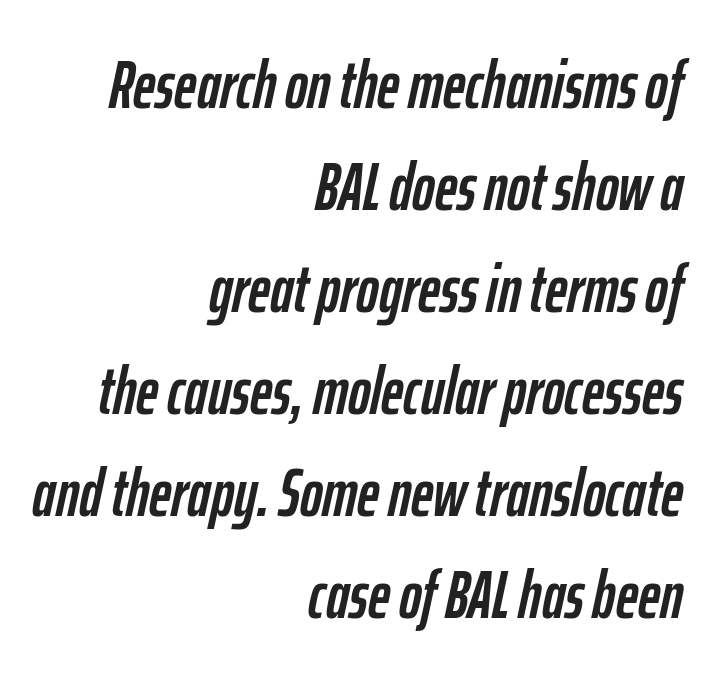
The image shows 68 px condensed type, italic (leaning right); set right-aligned, normal line spacing (1.5x), normal letter spacing, not underlined; low stroke contrast and a medium x-height.
